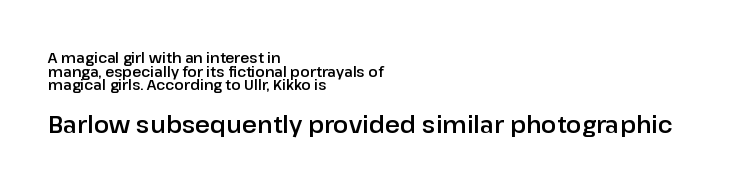
Notice how descenders almost collide with the ascenders below — that's tight leading. The gap between lines stays unmarked. The passage shown has conventional tracking throughout. These two chunks differ in scale, with the bottom chunk taking the larger measure.
